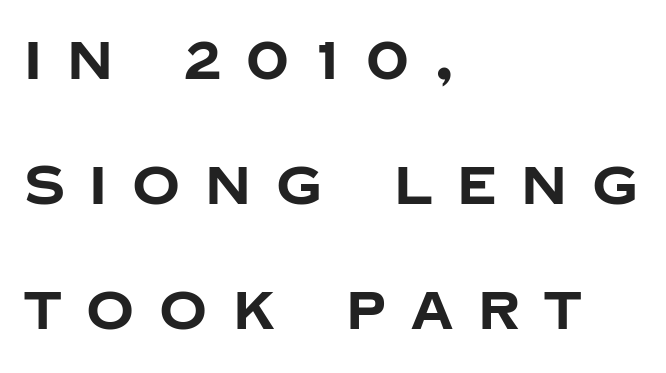
{"serif": "no", "italic": "no", "bold": "yes", "weight": "bold", "width": "normal", "stroke_contrast": "low", "x_height": "large", "monospaced": "no", "underline": "no", "align": "left", "line_spacing": "loose", "line_spacing_ratio": 2.36, "letter_spacing": "wide", "letter_spacing_em": 0.47, "glyph_px": 53}
